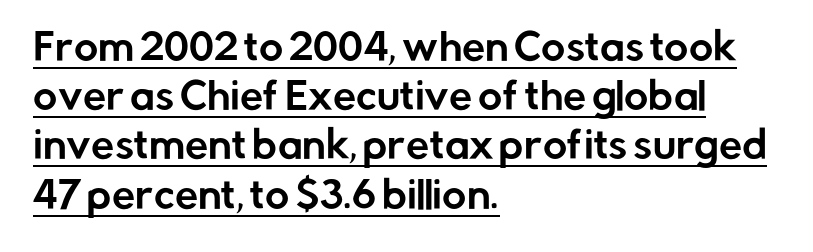
Q: Is the text italic (slanted)? A: No, it is upright.
Q: Is the typeface a serif or a sans-serif typeface? A: Sans-serif.
Q: Is the text underlined? A: Yes.
Q: How is the paragraph aligned? A: Left-aligned.
Q: Is the spacing between letters normal or unusually wide? A: Normal.
Q: Is the spacing between lines tight, normal or loose? A: Normal.
Q: Width (condensed, normal, or wide)? A: Normal.
Q: Stroke contrast? A: Low.
Q: x-height? A: Medium.
Q: Monospaced? A: No.
